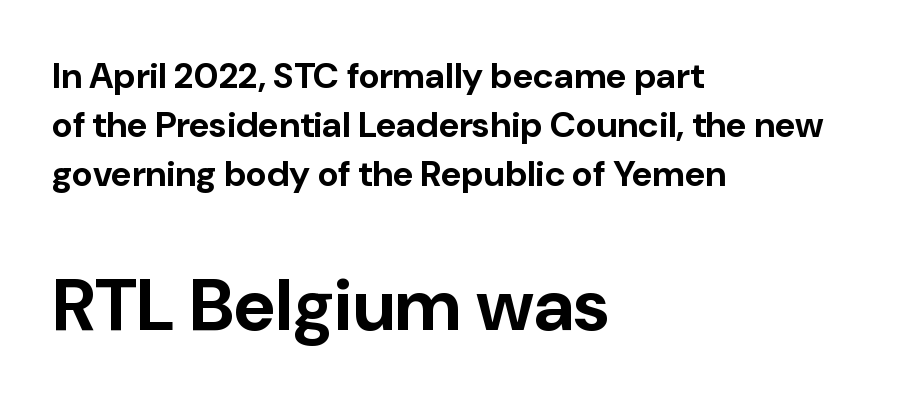
{"serif": "no", "italic": "no", "bold": "yes", "weight": "bold", "width": "normal", "stroke_contrast": "low", "x_height": "medium", "monospaced": "no", "underline": "no", "align": "left", "line_spacing": "normal", "line_spacing_ratio": 1.36, "letter_spacing": "normal", "letter_spacing_em": 0.0, "larger_block": "second", "size_ratio": 2.03, "glyph_px": 73}
